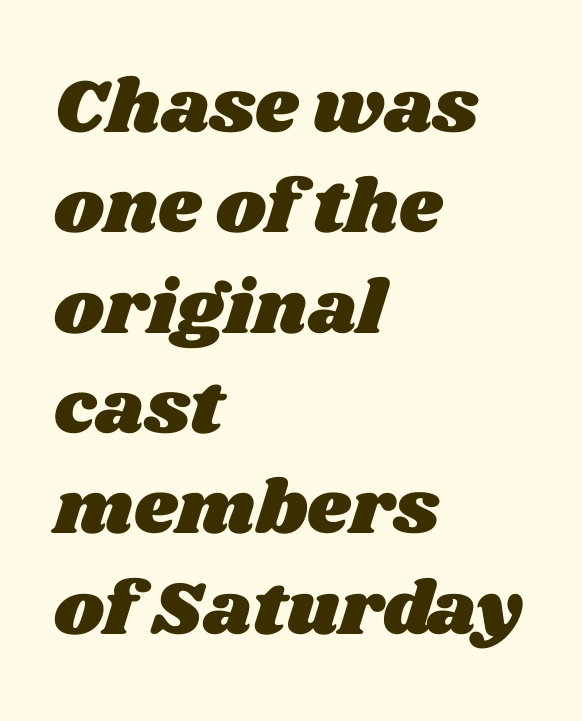
{"width": "wide", "stroke_contrast": "medium", "x_height": "large", "monospaced": "no", "underline": "no", "align": "left", "line_spacing": "normal", "line_spacing_ratio": 1.32, "letter_spacing": "normal", "letter_spacing_em": 0.0, "glyph_px": 76}
